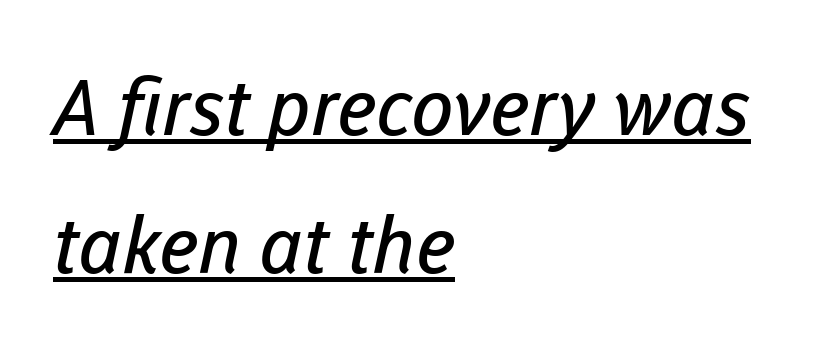
These lines keep a tight, regular rhythm from letter to letter. The typesetting does not lean heavy: it is not bold. This sample has the flowing, uneven cadence of proportional lettering. One-word summary of the alignment: left. Like a heading marked for emphasis, these lines bear an underscore. To sum up the face: it is a sans, with no serifs.
